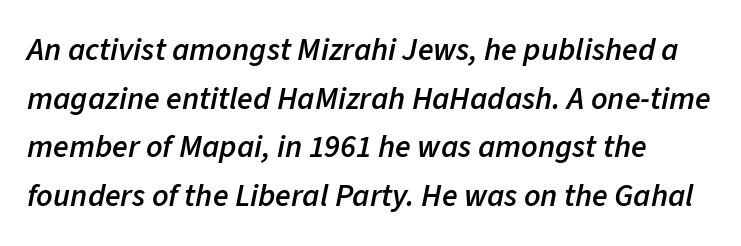
Q: Is the text bold? A: Semi-bold.
Q: Is the text italic (slanted)? A: Yes, it leans right by about 11 degrees.
Q: Is the text underlined? A: No.
Q: Is the spacing between letters normal or unusually wide? A: Normal.
Q: Is the spacing between lines tight, normal or loose? A: Normal.
Q: Width (condensed, normal, or wide)? A: Normal.
Q: Stroke contrast? A: Low.
Q: x-height? A: Medium.
Q: Monospaced? A: No.
